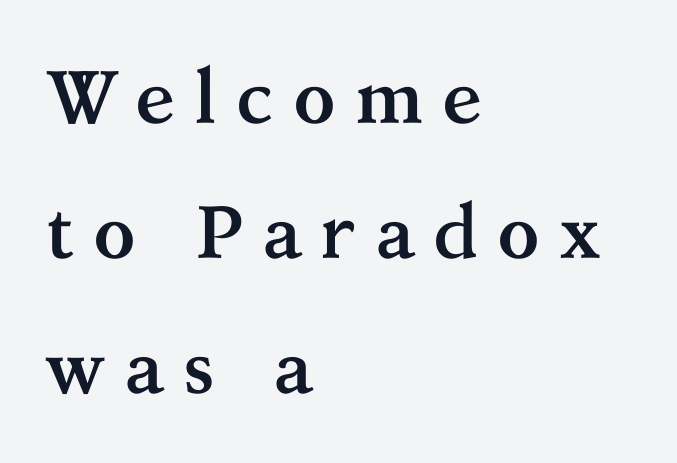
The image shows 75 px semibold serif type, upright; set left-aligned, line spacing 1.8x, unusually wide letter spacing (+0.24 em), not underlined; medium stroke contrast and a medium x-height.
